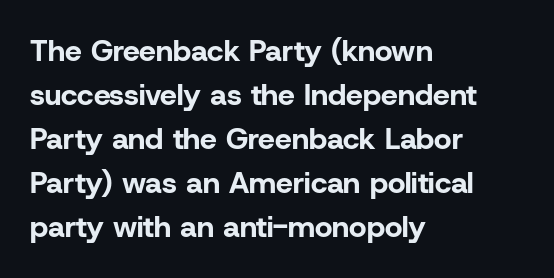
The image shows 30 px bold sans-serif type, upright; set left-aligned, normal line spacing (1.47x), normal letter spacing, not underlined; low stroke contrast and a medium x-height.
